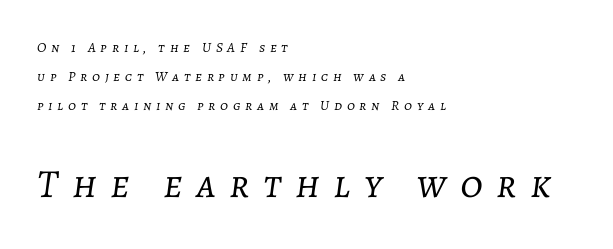
Q: Is the text bold? A: No.
Q: Is the text italic (slanted)? A: Yes, it leans right by about 7 degrees.
Q: Is the text underlined? A: No.
Q: How is the paragraph aligned? A: Left-aligned.
Q: Is the spacing between letters normal or unusually wide? A: Unusually wide.
Q: Is the spacing between lines tight, normal or loose? A: Loose.
Q: Which block of text is set in a larger size, the first (top) or the second (bottom)? A: The second (bottom) one.
Q: Width (condensed, normal, or wide)? A: Normal.
Q: Stroke contrast? A: Low.
Q: x-height? A: Medium.
Q: Monospaced? A: No.
